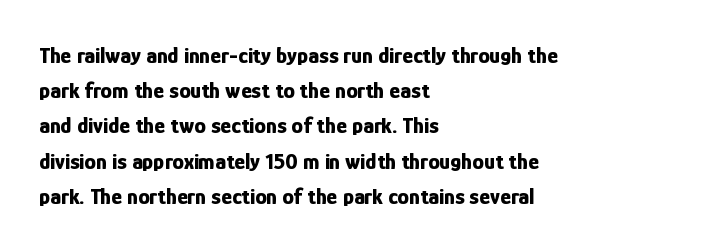
The image shows 23 px bold type, upright; set left-aligned, normal line spacing (1.53x), normal letter spacing, not underlined.
